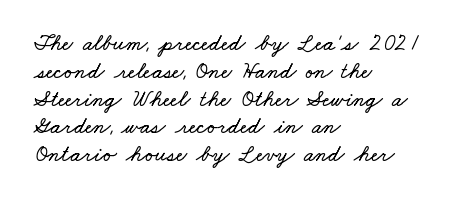
The letters sit at their default tracking, neither squeezed nor spread. Descenders hang freely into open space. These lines are set flush left with a ragged right edge.
